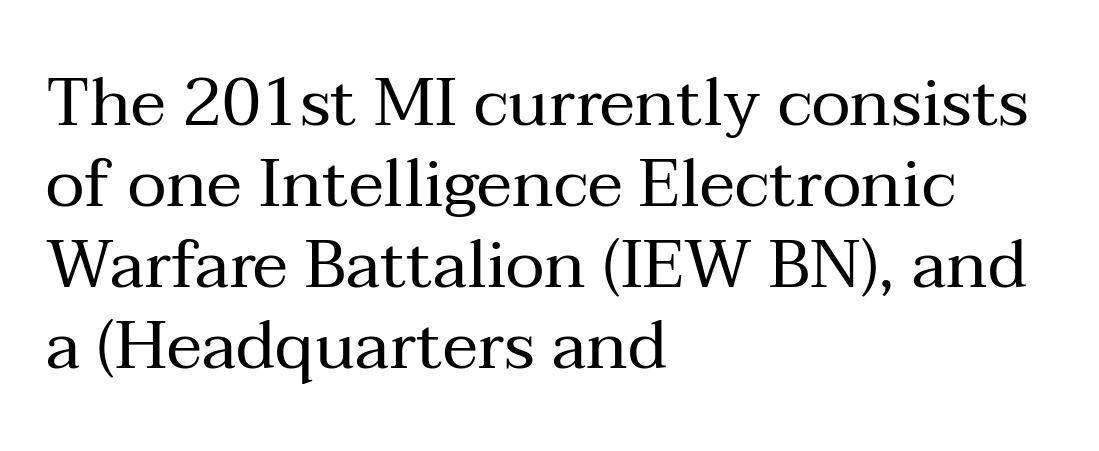
The image shows 67 px regular-weight serif type, upright; set left-aligned, line spacing 1.21x, normal letter spacing, not underlined; medium stroke contrast and a medium x-height.
